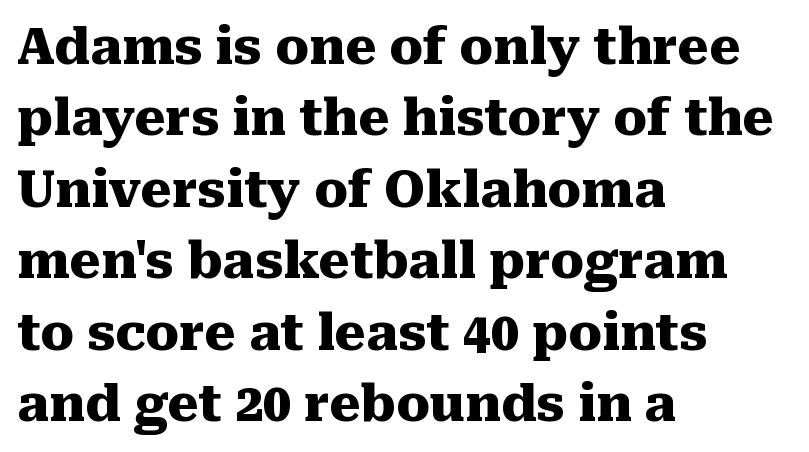
{"serif": "yes", "italic": "no", "bold": "yes", "weight": "heavy", "width": "normal", "stroke_contrast": "medium", "x_height": "medium", "monospaced": "no", "underline": "no", "align": "left", "line_spacing": "normal", "line_spacing_ratio": 1.43, "letter_spacing": "normal", "letter_spacing_em": 0.0, "glyph_px": 50}
